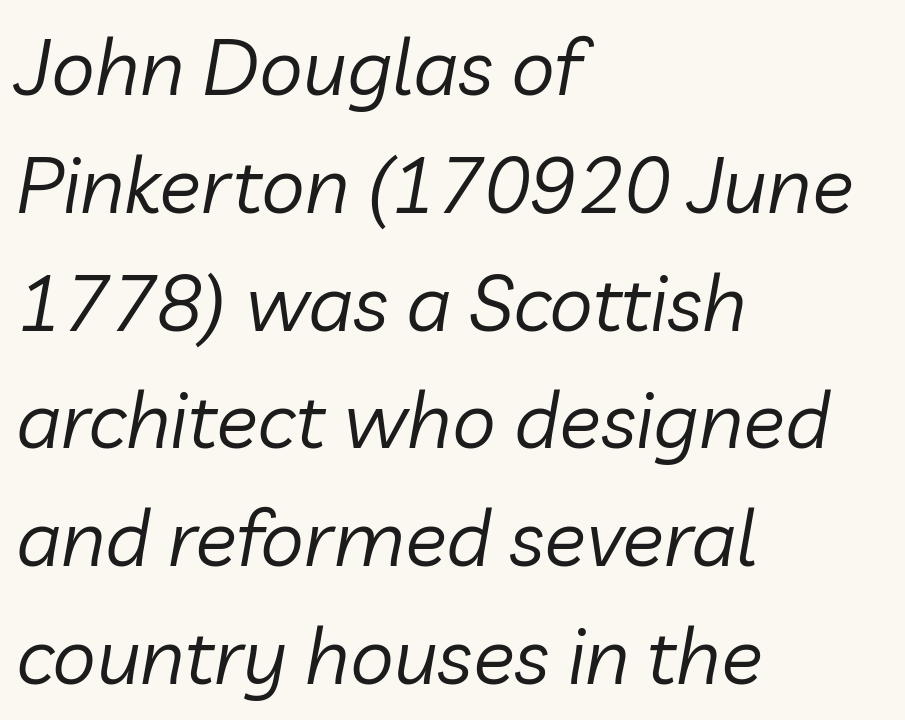
The image shows 78 px regular-weight type, italic (leaning right); set left-aligned, normal line spacing (1.51x), normal letter spacing, not underlined; low stroke contrast and a medium x-height.
